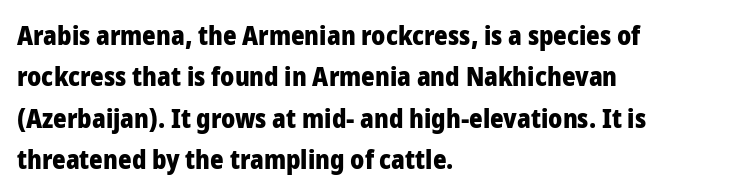
{"italic": "no", "bold": "yes", "underline": "no", "align": "left", "line_spacing": "normal", "line_spacing_ratio": 1.59, "letter_spacing": "normal", "letter_spacing_em": 0.0, "glyph_px": 26}
